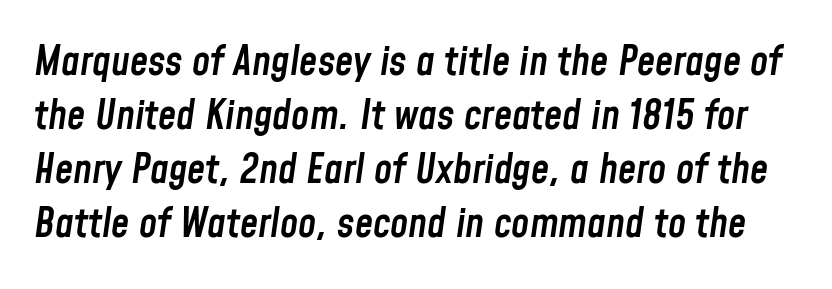
The image shows 41 px semibold, condensed type, italic (leaning right); set normal line spacing (1.32x), normal letter spacing, not underlined; low stroke contrast and a medium x-height.
